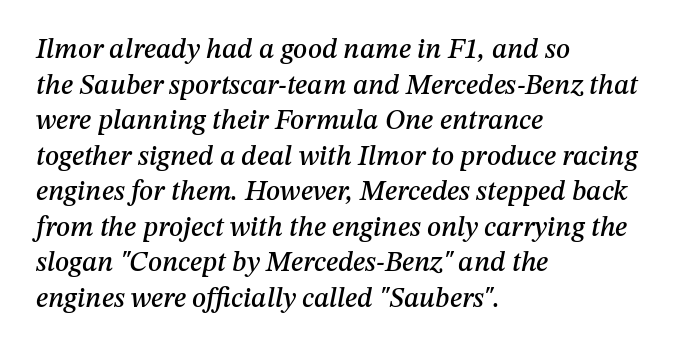
Q: Is the text italic (slanted)? A: Yes, it leans right by about 12 degrees.
Q: Is the text underlined? A: No.
Q: How is the paragraph aligned? A: Left-aligned.
Q: Is the spacing between letters normal or unusually wide? A: Normal.
Q: Is the spacing between lines tight, normal or loose? A: Normal.
Q: Width (condensed, normal, or wide)? A: Normal.
Q: Stroke contrast? A: Medium.
Q: x-height? A: Medium.
Q: Monospaced? A: No.
